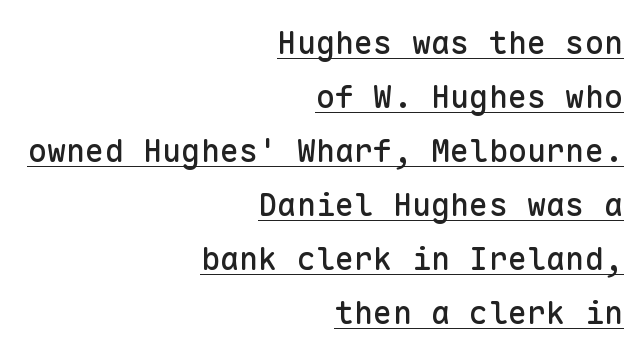
{"serif": "no", "italic": "no", "width": "normal", "stroke_contrast": "low", "x_height": "medium", "monospaced": "yes", "underline": "yes", "align": "right", "line_spacing": "normal", "line_spacing_ratio": 1.69, "letter_spacing": "normal", "letter_spacing_em": 0.0, "glyph_px": 32}
